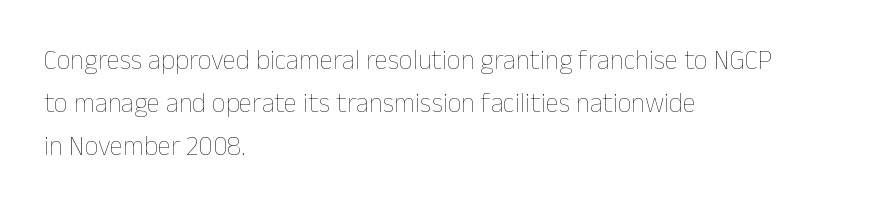
The image shows 27 px text type, upright; set left-aligned, normal line spacing (1.59x), normal letter spacing, not underlined.
